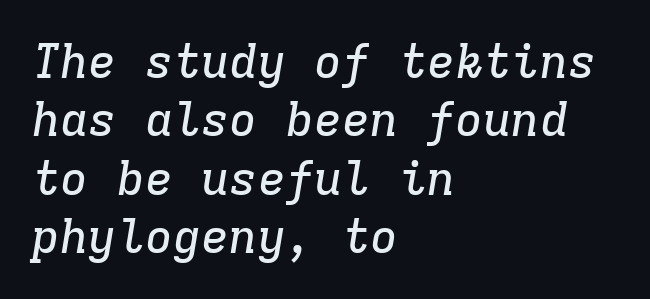
Q: Is the text italic (slanted)? A: Yes, it leans right by about 9 degrees.
Q: Is the typeface a serif or a sans-serif typeface? A: Serif.
Q: Is the text underlined? A: No.
Q: How is the paragraph aligned? A: Left-aligned.
Q: Is the spacing between letters normal or unusually wide? A: Normal.
Q: Width (condensed, normal, or wide)? A: Normal.
Q: Stroke contrast? A: Low.
Q: x-height? A: Medium.
Q: Monospaced? A: Yes.
